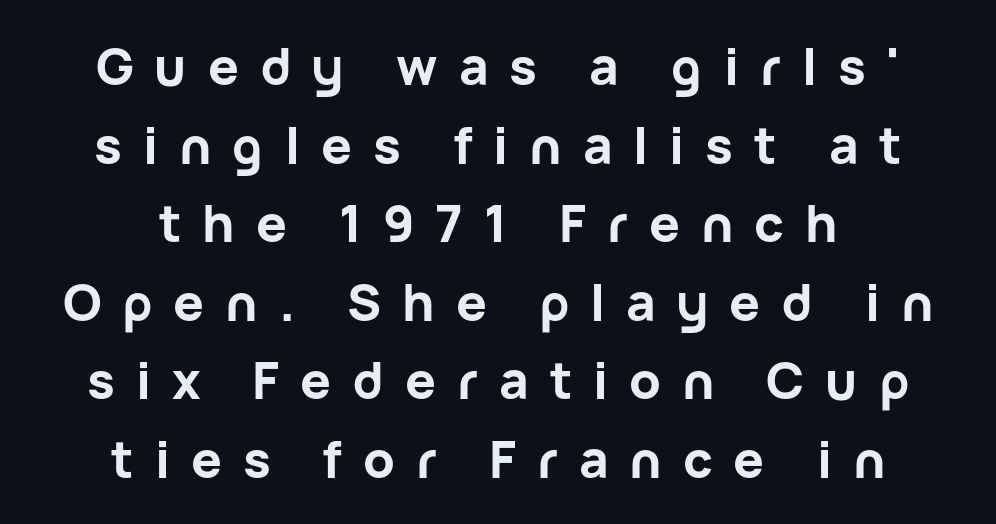
Q: Is the text bold? A: Yes.
Q: Is the text italic (slanted)? A: No, it is upright.
Q: Is the typeface a serif or a sans-serif typeface? A: Sans-serif.
Q: Is the text underlined? A: No.
Q: How is the paragraph aligned? A: Centered.
Q: Is the spacing between letters normal or unusually wide? A: Unusually wide.
Q: Is the spacing between lines tight, normal or loose? A: Normal.
Q: Width (condensed, normal, or wide)? A: Normal.
Q: Stroke contrast? A: Low.
Q: x-height? A: Medium.
Q: Monospaced? A: No.
